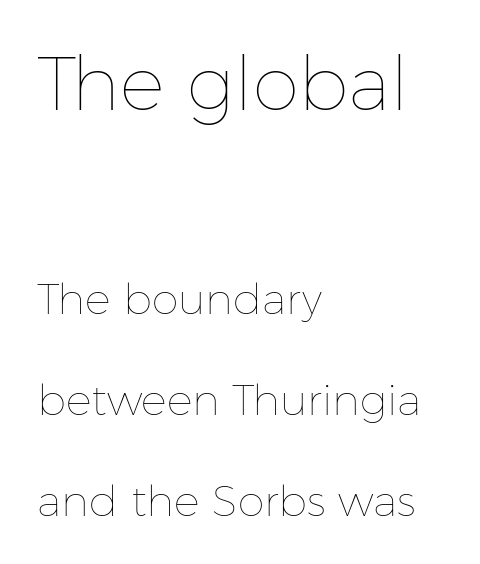
Q: Is the text bold? A: No.
Q: Is the text italic (slanted)? A: No, it is upright.
Q: Is the text underlined? A: No.
Q: How is the paragraph aligned? A: Left-aligned.
Q: Is the spacing between letters normal or unusually wide? A: Normal.
Q: Is the spacing between lines tight, normal or loose? A: Loose.
Q: Which block of text is set in a larger size, the first (top) or the second (bottom)? A: The first (top) one.
Q: Width (condensed, normal, or wide)? A: Normal.
Q: Stroke contrast? A: Low.
Q: x-height? A: Medium.
Q: Monospaced? A: No.
